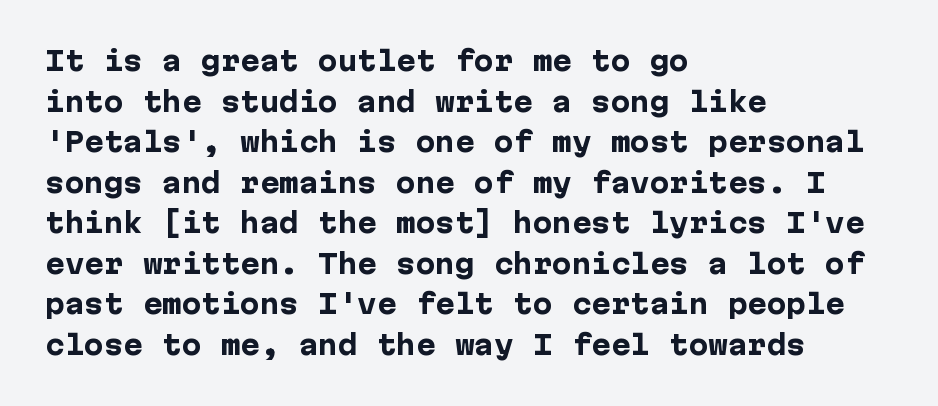
{"italic": "no", "bold": "yes", "underline": "no", "align": "left", "line_spacing": "normal", "line_spacing_ratio": 1.56, "letter_spacing": "normal", "letter_spacing_em": 0.0, "glyph_px": 26}
